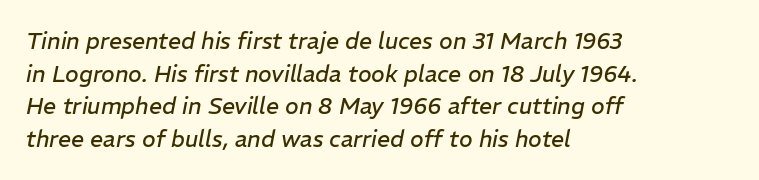
Is the stroke heavy? The answer is a plain regular-or-lighter. The whole block is typeset with a tilt. Check the space under the baseline: it is left empty. Interline gaps are of average width in this sample.
